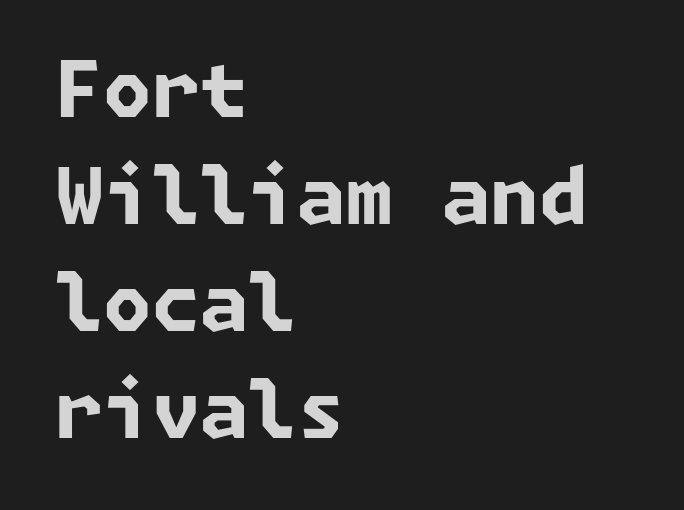
{"serif": "no", "bold": "yes", "weight": "bold", "width": "normal", "stroke_contrast": "low", "x_height": "medium", "underline": "no", "align": "left", "line_spacing": "normal", "line_spacing_ratio": 1.37, "letter_spacing": "normal", "letter_spacing_em": 0.0, "glyph_px": 78}
